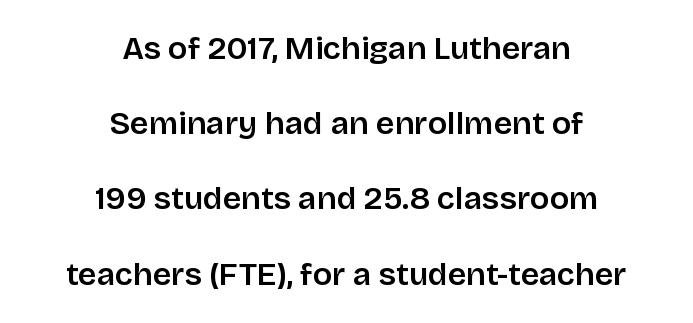
The image shows 32 px semibold sans-serif type, upright; set centered, loose line spacing (2.35x), normal letter spacing, not underlined; low stroke contrast and a large x-height.
